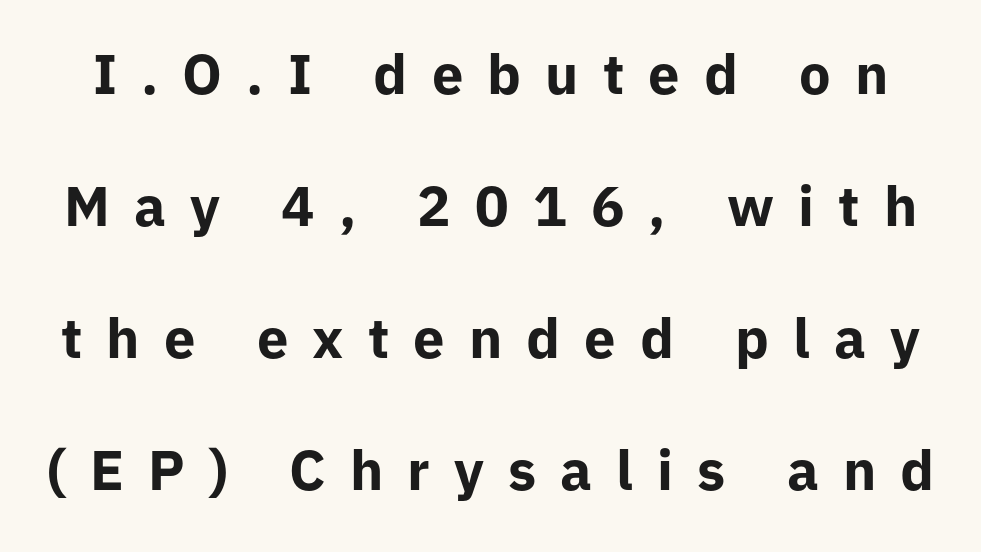
The image shows 56 px bold sans-serif type, upright; set loose line spacing (2.36x), unusually wide letter spacing (+0.43 em), not underlined; low stroke contrast and a medium x-height.
